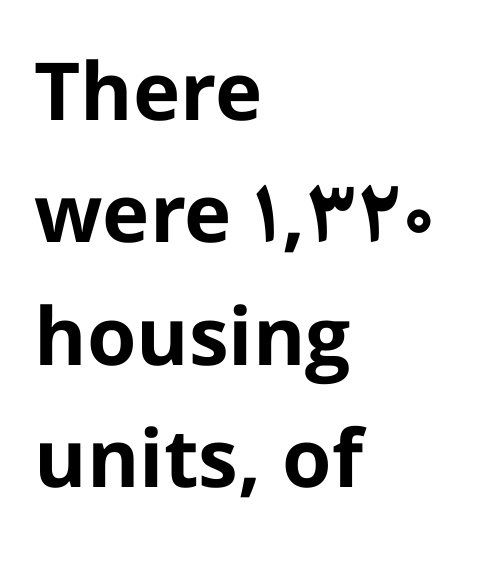
Q: Is the text bold? A: Yes.
Q: Is the text italic (slanted)? A: No, it is upright.
Q: Is the typeface a serif or a sans-serif typeface? A: Sans-serif.
Q: Is the text underlined? A: No.
Q: How is the paragraph aligned? A: Left-aligned.
Q: Is the spacing between letters normal or unusually wide? A: Normal.
Q: Is the spacing between lines tight, normal or loose? A: Normal.
Q: Width (condensed, normal, or wide)? A: Normal.
Q: Stroke contrast? A: Low.
Q: x-height? A: Medium.
Q: Monospaced? A: No.
